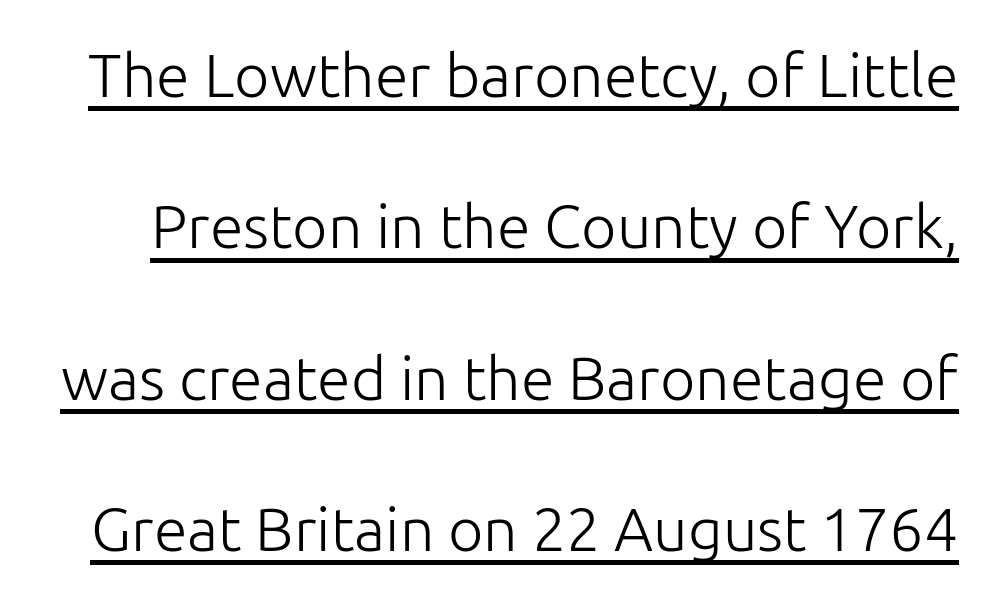
Looks like regular typesetting: each glyph gets only the width it needs. Successive baselines arrive slowly, with a big drop between each. Observe the ordinary spacing: letters are neighbours, not strangers. Each line of the rendering has a horizontal stroke beneath the glyphs. This is sans-serif lettering, the kind often seen on screens and signage.
